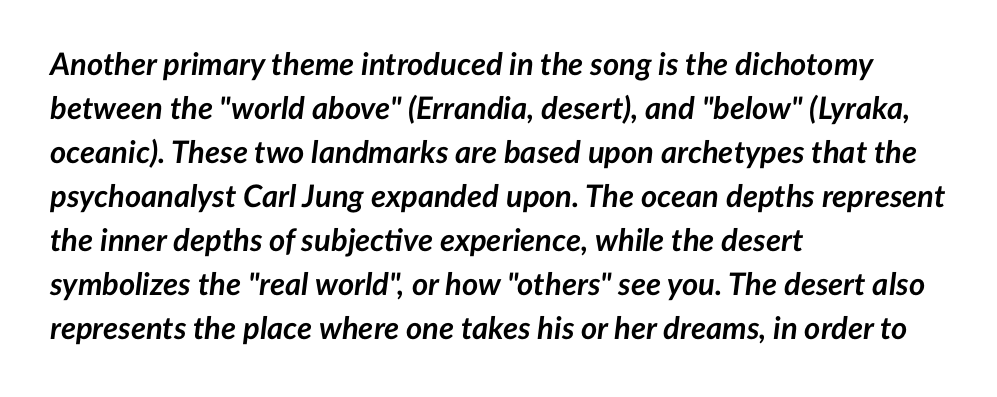
The image shows 31 px semibold type, italic (leaning right); set left-aligned, normal line spacing (1.42x), normal letter spacing, not underlined; low stroke contrast and a medium x-height.
